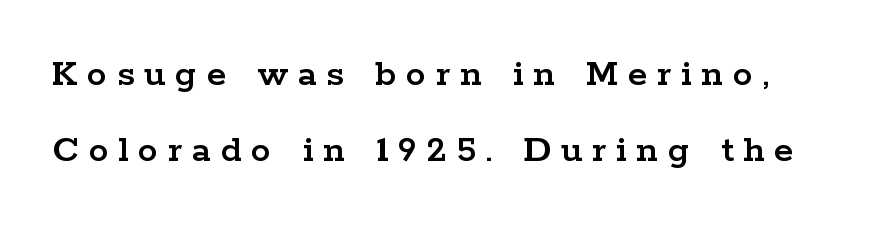
{"serif": "yes", "italic": "no", "width": "wide", "stroke_contrast": "low", "x_height": "medium", "monospaced": "no", "underline": "no", "line_spacing": "loose", "line_spacing_ratio": 1.9, "letter_spacing": "wide", "letter_spacing_em": 0.24, "glyph_px": 40}
